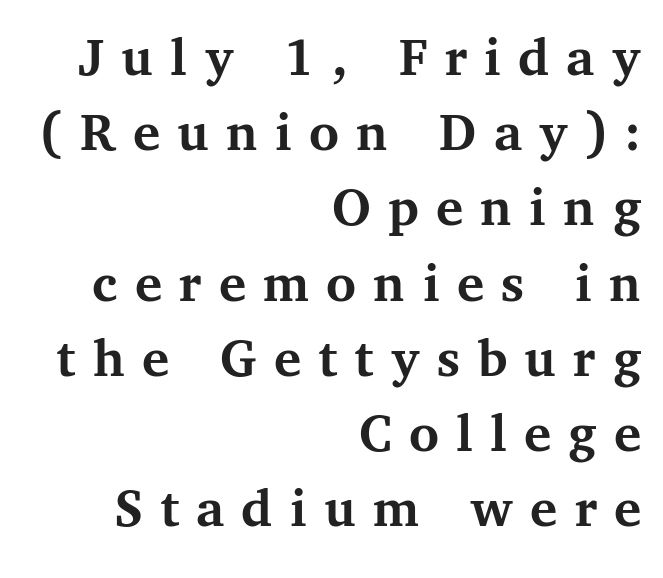
{"serif": "yes", "italic": "no", "bold": "yes", "weight": "semibold", "width": "normal", "stroke_contrast": "medium", "x_height": "medium", "monospaced": "no", "underline": "no", "align": "right", "line_spacing": "normal", "line_spacing_ratio": 1.32, "letter_spacing": "wide", "letter_spacing_em": 0.3, "glyph_px": 57}
